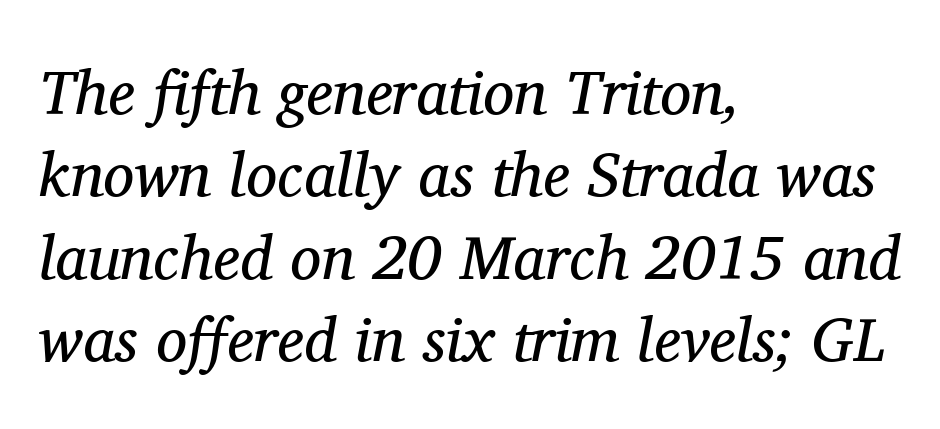
Type style note: has serifs. The gap between lines stays unmarked. The passage shown is not bold in any degree. Horizontal bands of white between lines are of average thickness. The passage shown is typed in a proportional face where columns would drift.
